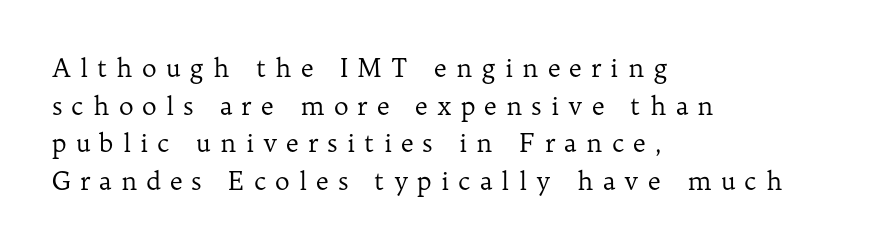
{"italic": "no", "bold": "no", "underline": "no", "align": "left", "line_spacing": "normal", "line_spacing_ratio": 1.51, "letter_spacing": "wide", "letter_spacing_em": 0.36, "glyph_px": 25}
